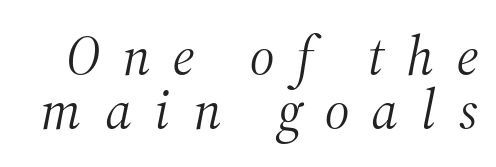
{"serif": "yes", "italic": "yes", "lean": "right", "slant_degrees": 12, "bold": "no", "weight": "light", "width": "normal", "stroke_contrast": "medium", "x_height": "medium", "monospaced": "no", "underline": "no", "line_spacing": "tight", "line_spacing_ratio": 0.99, "letter_spacing": "wide", "letter_spacing_em": 0.41, "glyph_px": 55}
